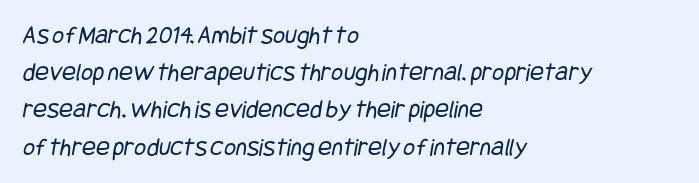
The image shows 26 px text type; set left-aligned, normal line spacing (1.43x), normal letter spacing, not underlined.
